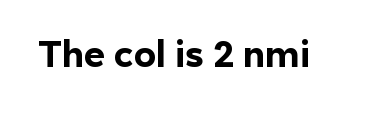
Q: Is the text bold? A: Yes.
Q: Is the text italic (slanted)? A: No, it is upright.
Q: Is the typeface a serif or a sans-serif typeface? A: Sans-serif.
Q: Is the text underlined? A: No.
Q: Is the spacing between letters normal or unusually wide? A: Normal.
Q: Width (condensed, normal, or wide)? A: Normal.
Q: x-height? A: Medium.
Q: Monospaced? A: No.
